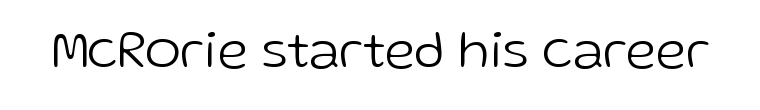
Grotesque or geometric, the face here clearly has no serifs. These lines are rendered in a variable-pitch font. Italic? Not at all — the glyphs are vertical. The cut favours lightness, reaching ordinary text weight at its darkest. In terms of letterspacing, this is plain default setting. Nobody drew a line under any word here.
